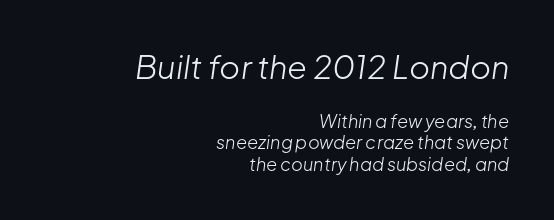
The image shows 32 px light type, italic (leaning right); set right-aligned, line spacing 1.19x, normal letter spacing, not underlined; the first (top) block is 1.78x larger; low stroke contrast and a medium x-height.
